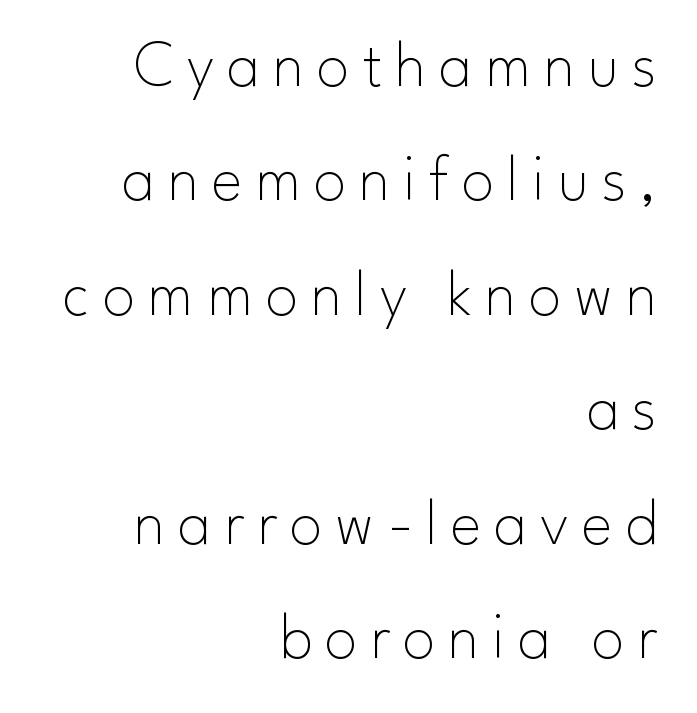
{"serif": "no", "italic": "no", "bold": "no", "weight": "thin", "width": "normal", "stroke_contrast": "low", "x_height": "small", "monospaced": "no", "underline": "no", "align": "right", "line_spacing_ratio": 1.76, "letter_spacing": "wide", "letter_spacing_em": 0.2, "glyph_px": 65}
